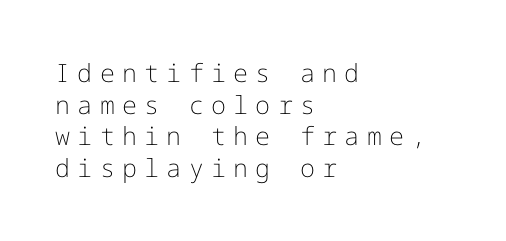
{"italic": "no", "bold": "no", "underline": "no", "align": "left", "line_spacing": "normal", "line_spacing_ratio": 1.27, "letter_spacing": "wide", "letter_spacing_em": 0.29, "glyph_px": 25}
